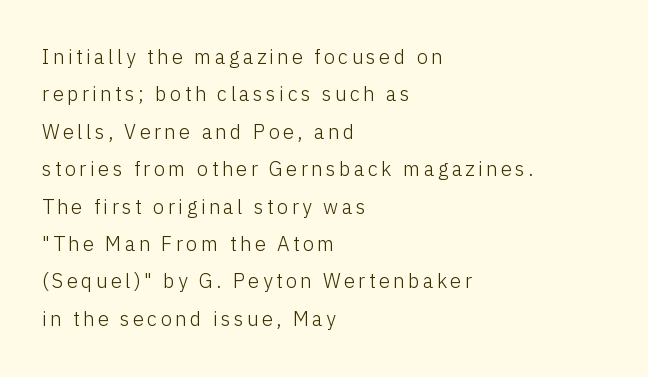
The image shows 20 px text type, upright; set left-aligned, line spacing 1.87x, not underlined.
